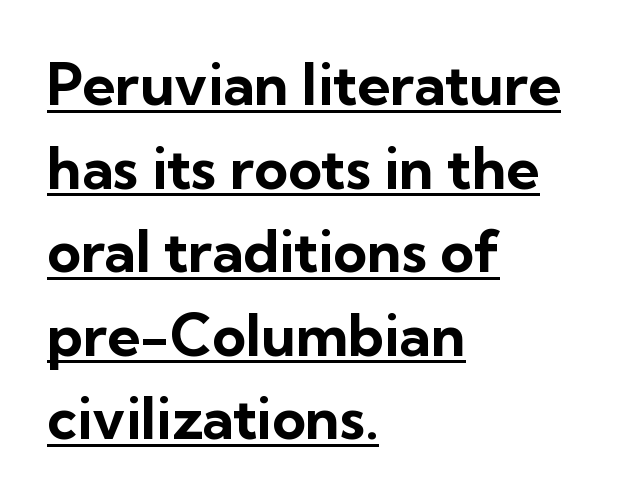
Q: Is the text bold? A: Yes.
Q: Is the text italic (slanted)? A: No, it is upright.
Q: Is the typeface a serif or a sans-serif typeface? A: Sans-serif.
Q: Is the text underlined? A: Yes.
Q: How is the paragraph aligned? A: Left-aligned.
Q: Is the spacing between letters normal or unusually wide? A: Normal.
Q: Is the spacing between lines tight, normal or loose? A: Normal.
Q: Width (condensed, normal, or wide)? A: Normal.
Q: Stroke contrast? A: Low.
Q: x-height? A: Medium.
Q: Monospaced? A: No.
